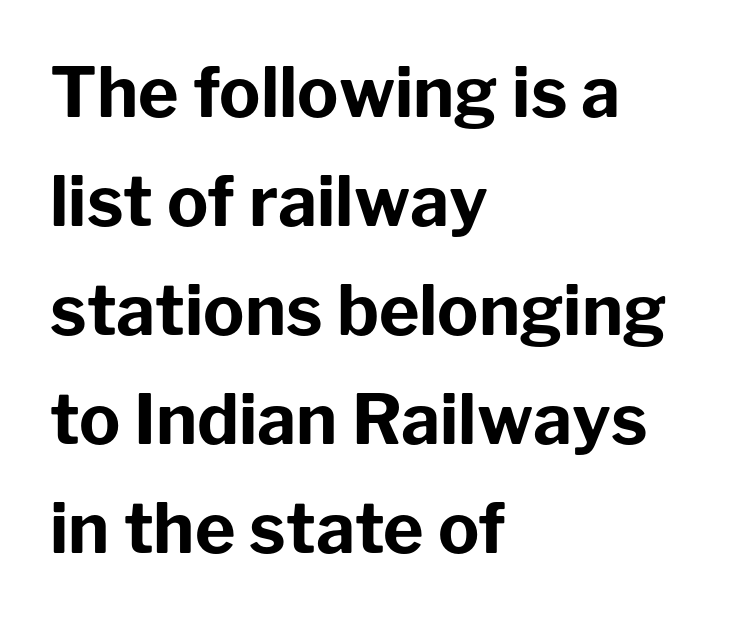
Regarding serifs, this sample does without them. The space beneath each line is pristine and unruled. What stands out about the letter spacing? Nothing — it is the standard amount. The typesetter chose a ragged-right arrangement here.
